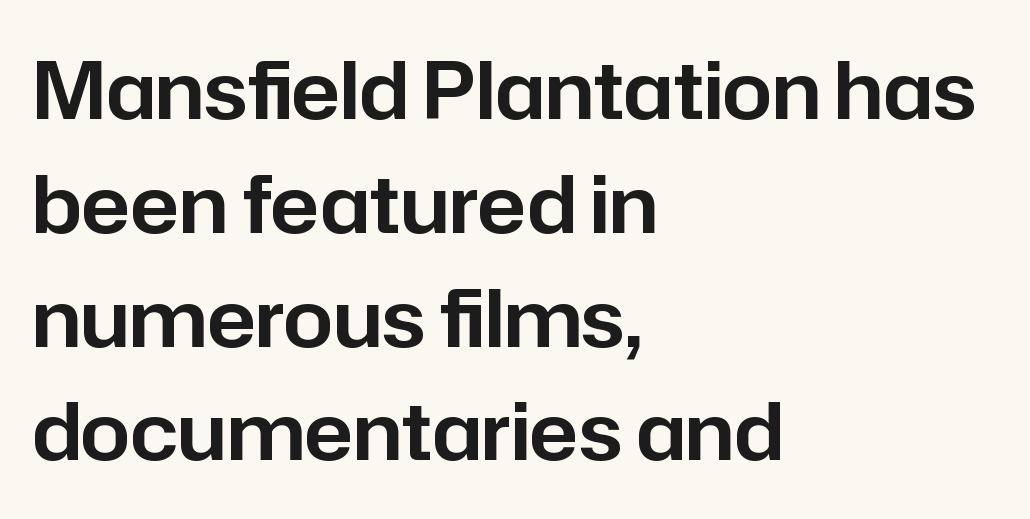
Q: Is the text italic (slanted)? A: No, it is upright.
Q: Is the typeface a serif or a sans-serif typeface? A: Sans-serif.
Q: Is the text underlined? A: No.
Q: How is the paragraph aligned? A: Left-aligned.
Q: Is the spacing between letters normal or unusually wide? A: Normal.
Q: Is the spacing between lines tight, normal or loose? A: Normal.
Q: Width (condensed, normal, or wide)? A: Normal.
Q: Stroke contrast? A: Low.
Q: x-height? A: Medium.
Q: Monospaced? A: No.
